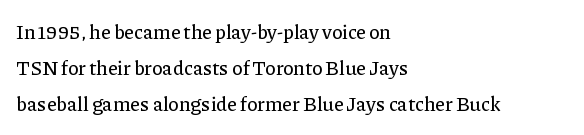
Visually the block forms a straight wall on the left and a jagged coastline on the right. You can tell it's not italic because the verticals are truly vertical. The letterforms sit shoulder to shoulder at normal distance. The glyphs are unaccompanied by any horizontal stroke below them.
